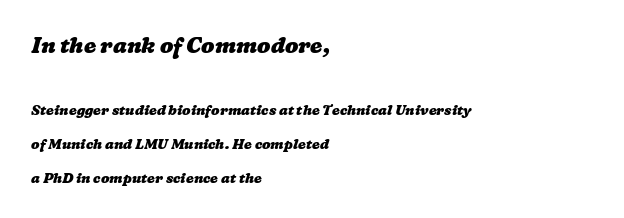
{"bold": "yes", "underline": "no", "align": "left", "line_spacing": "loose", "line_spacing_ratio": 2.4, "letter_spacing": "normal", "letter_spacing_em": 0.0, "larger_block": "first", "size_ratio": 1.57, "glyph_px": 22}
